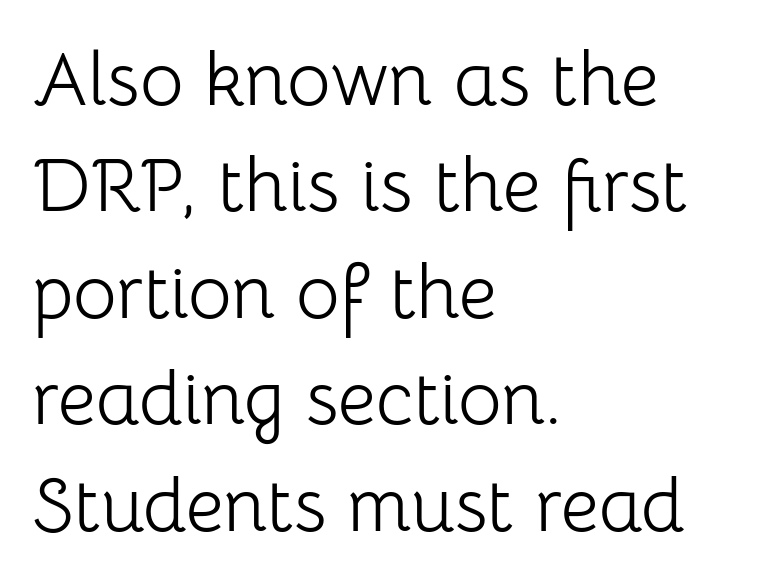
Q: Is the text bold? A: No.
Q: Is the text italic (slanted)? A: No, it is upright.
Q: Is the typeface a serif or a sans-serif typeface? A: Sans-serif.
Q: Is the text underlined? A: No.
Q: How is the paragraph aligned? A: Left-aligned.
Q: Is the spacing between letters normal or unusually wide? A: Normal.
Q: Is the spacing between lines tight, normal or loose? A: Normal.
Q: Width (condensed, normal, or wide)? A: Normal.
Q: Stroke contrast? A: Low.
Q: x-height? A: Medium.
Q: Monospaced? A: No.
